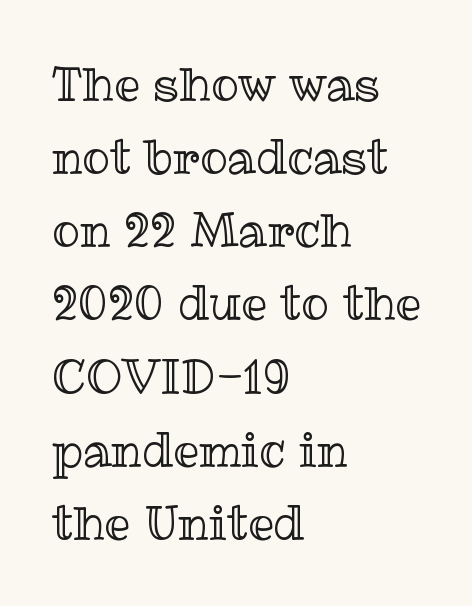
Only glyphs here, with clear space below each row. This sample has the flowing, uneven cadence of proportional lettering. Every stem runs plumb, perpendicular to the baseline. Between one letter and the next there's only the usual sliver of space. A student would call this left alignment; a typographer would say flush left, rag right. Honestly, the row spacing looks completely unremarkable.
